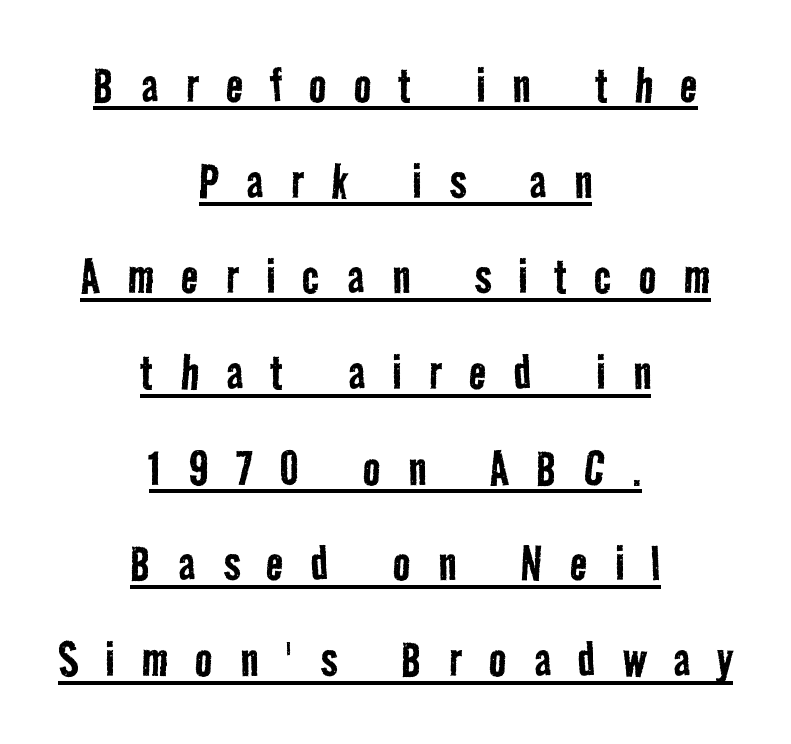
Q: Is the text bold? A: No.
Q: Is the typeface a serif or a sans-serif typeface? A: Sans-serif.
Q: Is the text underlined? A: Yes.
Q: How is the paragraph aligned? A: Centered.
Q: Is the spacing between letters normal or unusually wide? A: Unusually wide.
Q: Is the spacing between lines tight, normal or loose? A: Normal.
Q: Width (condensed, normal, or wide)? A: Condensed.
Q: Stroke contrast? A: Low.
Q: x-height? A: Medium.
Q: Monospaced? A: No.
